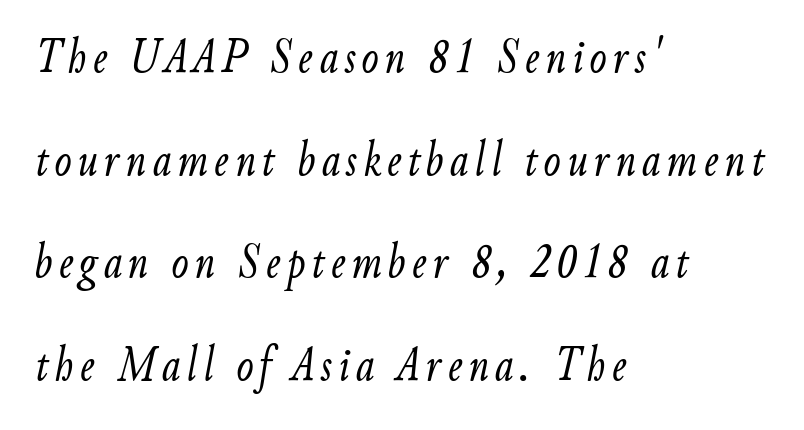
{"italic": "yes", "lean": "right", "slant_degrees": 9, "bold": "no", "weight": "light", "width": "condensed", "stroke_contrast": "low", "x_height": "small", "monospaced": "no", "underline": "no", "align": "left", "line_spacing": "loose", "line_spacing_ratio": 2.01, "glyph_px": 51}
